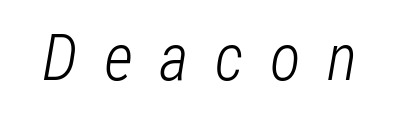
Q: Is the text bold? A: No.
Q: Is the text italic (slanted)? A: Yes, it leans right by about 12 degrees.
Q: Is the text underlined? A: No.
Q: Is the spacing between letters normal or unusually wide? A: Unusually wide.
Q: Width (condensed, normal, or wide)? A: Condensed.
Q: Stroke contrast? A: Low.
Q: x-height? A: Medium.
Q: Monospaced? A: No.
